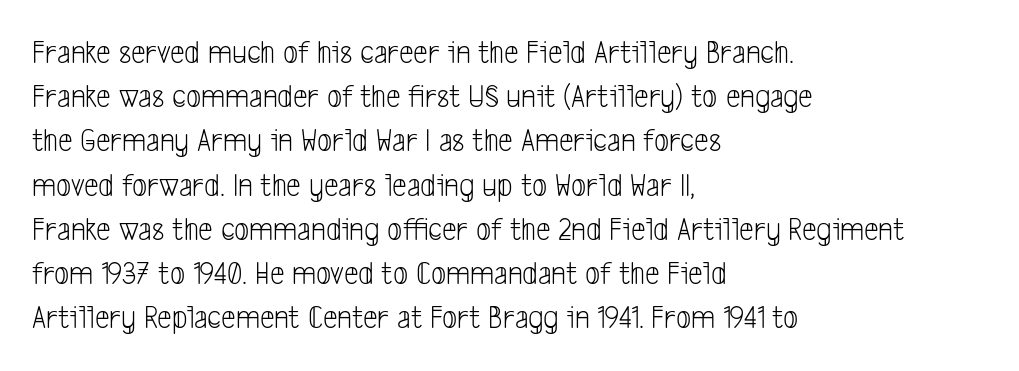
{"serif": "no", "bold": "no", "weight": "light", "width": "condensed", "stroke_contrast": "low", "x_height": "medium", "monospaced": "no", "underline": "no", "align": "left", "line_spacing": "normal", "line_spacing_ratio": 1.34, "letter_spacing": "normal", "letter_spacing_em": 0.0, "glyph_px": 33}
